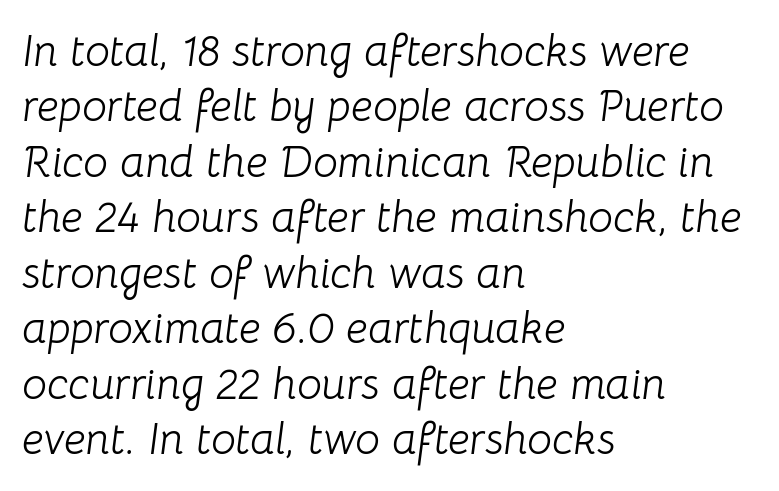
The passage shown has conventional tracking throughout. A quiet, ordinary-to-light weight characterises the typeface. Note the varied advance widths — an 'i' is clearly narrower than an 'm'. Quick note: underline off. This sample is left-justified, so line endings fall wherever the words run out. This sample keeps an unexceptional amount of space between lines.
